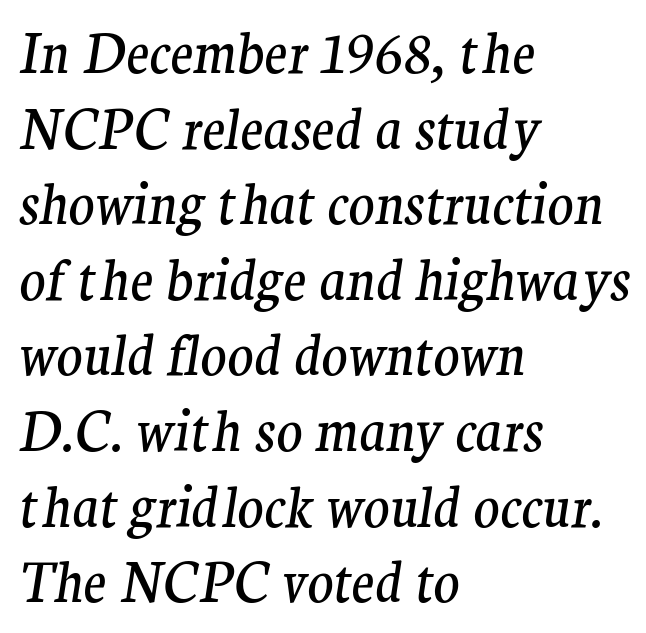
Q: Is the text bold? A: No.
Q: Is the text italic (slanted)? A: Yes, it leans right by about 9 degrees.
Q: Is the typeface a serif or a sans-serif typeface? A: Serif.
Q: Is the text underlined? A: No.
Q: How is the paragraph aligned? A: Left-aligned.
Q: Is the spacing between letters normal or unusually wide? A: Normal.
Q: Is the spacing between lines tight, normal or loose? A: Normal.
Q: Width (condensed, normal, or wide)? A: Normal.
Q: Stroke contrast? A: Medium.
Q: x-height? A: Medium.
Q: Monospaced? A: No.
